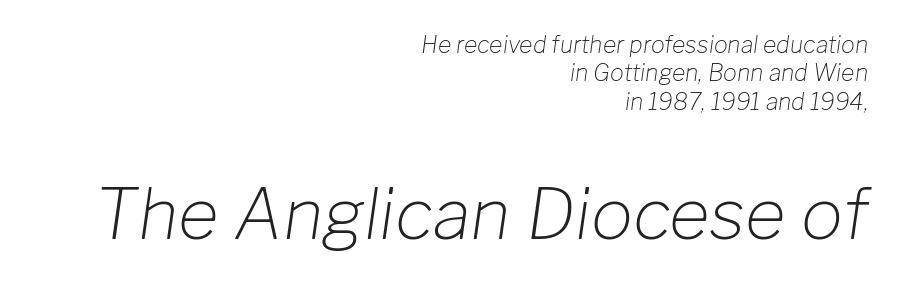
The image shows 70 px light type, italic (leaning right); set right-aligned, line spacing 1.23x, normal letter spacing, not underlined; the second (bottom) block is 3.04x larger; low stroke contrast and a medium x-height.
